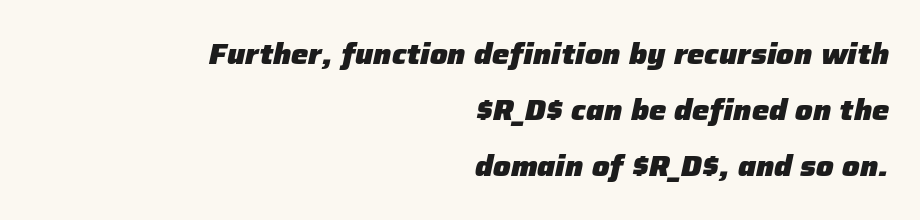
The image shows 29 px heavy type, italic (leaning right); set right-aligned, loose line spacing (1.93x), normal letter spacing, not underlined; low stroke contrast and a medium x-height.
